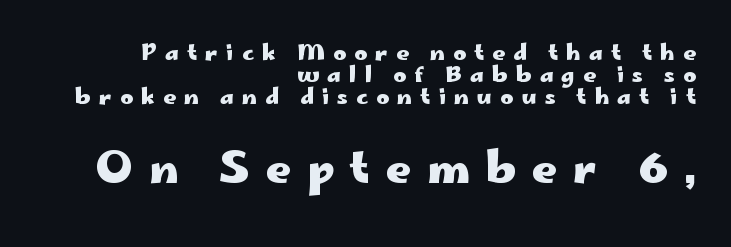
{"serif": "no", "italic": "no", "bold": "yes", "weight": "heavy", "width": "wide", "stroke_contrast": "low", "x_height": "small", "monospaced": "no", "underline": "no", "align": "right", "line_spacing": "tight", "line_spacing_ratio": 1.0, "letter_spacing": "wide", "letter_spacing_em": 0.37, "larger_block": "second", "size_ratio": 1.95, "glyph_px": 43}
